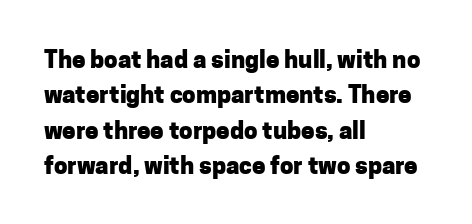
{"italic": "no", "bold": "yes", "underline": "no", "align": "left", "line_spacing": "normal", "line_spacing_ratio": 1.47, "letter_spacing": "normal", "letter_spacing_em": 0.0, "glyph_px": 24}
